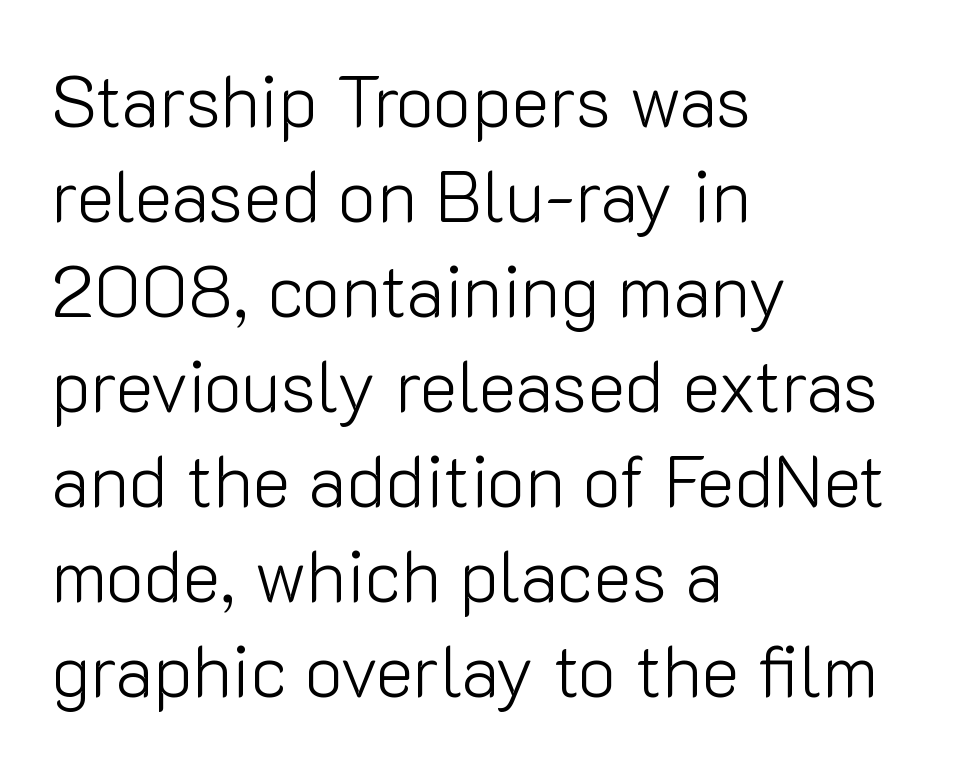
The image shows 72 px light sans-serif type, upright; set left-aligned, normal line spacing (1.32x), normal letter spacing, not underlined; low stroke contrast and a medium x-height.
